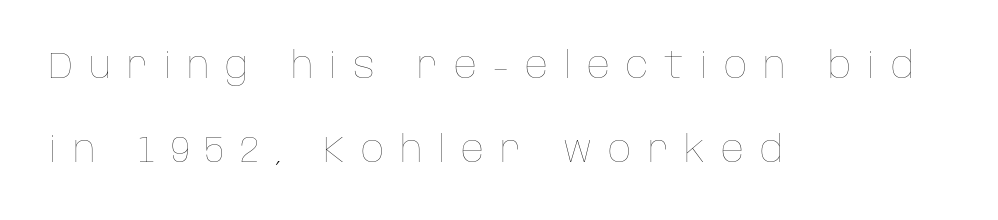
{"italic": "no", "bold": "no", "weight": "thin", "width": "normal", "stroke_contrast": "low", "x_height": "large", "monospaced": "no", "underline": "no", "align": "left", "line_spacing": "loose", "line_spacing_ratio": 2.32, "letter_spacing": "wide", "letter_spacing_em": 0.44, "glyph_px": 36}
